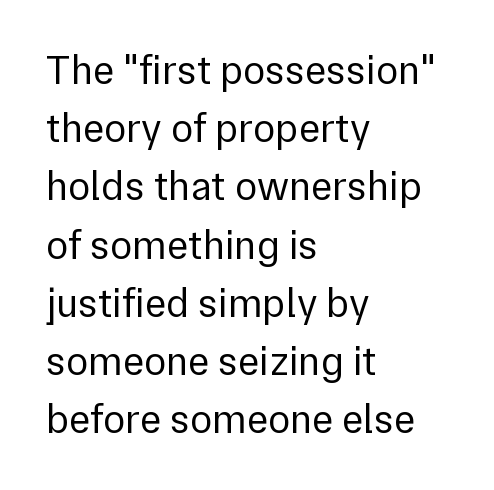
The image shows 41 px regular-weight sans-serif type, upright; set left-aligned, normal line spacing (1.42x), normal letter spacing, not underlined; a medium x-height.
